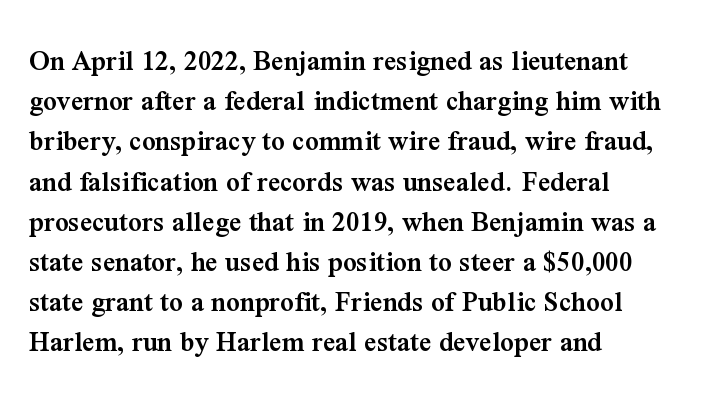
The image shows 30 px semibold serif type, upright; set left-aligned, normal line spacing (1.34x), normal letter spacing, not underlined; medium stroke contrast and a medium x-height.
